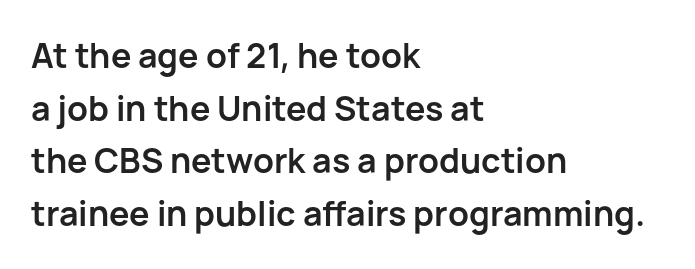
The image shows 34 px semibold sans-serif type, upright; set left-aligned, normal line spacing (1.55x), normal letter spacing, not underlined; low stroke contrast and a medium x-height.
